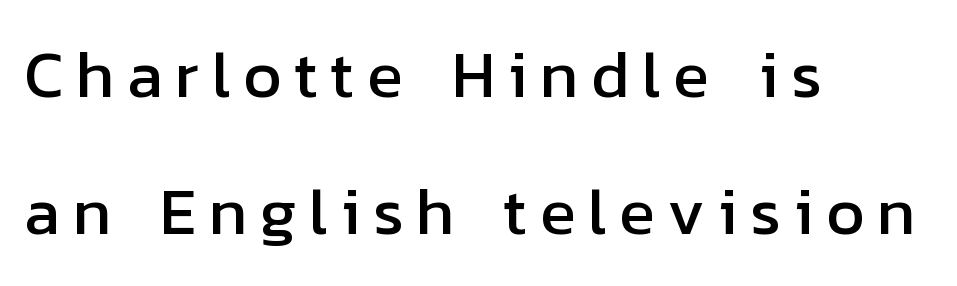
{"serif": "no", "italic": "no", "width": "normal", "stroke_contrast": "low", "x_height": "medium", "monospaced": "no", "underline": "no", "align": "left", "line_spacing": "loose", "line_spacing_ratio": 2.08, "glyph_px": 66}
